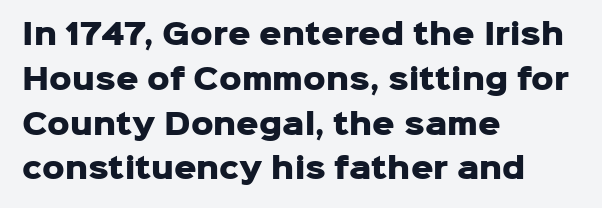
{"serif": "no", "italic": "no", "bold": "yes", "weight": "heavy", "width": "normal", "stroke_contrast": "low", "x_height": "medium", "monospaced": "no", "underline": "no", "align": "left", "line_spacing": "normal", "line_spacing_ratio": 1.6, "letter_spacing": "normal", "letter_spacing_em": 0.0, "glyph_px": 28}
